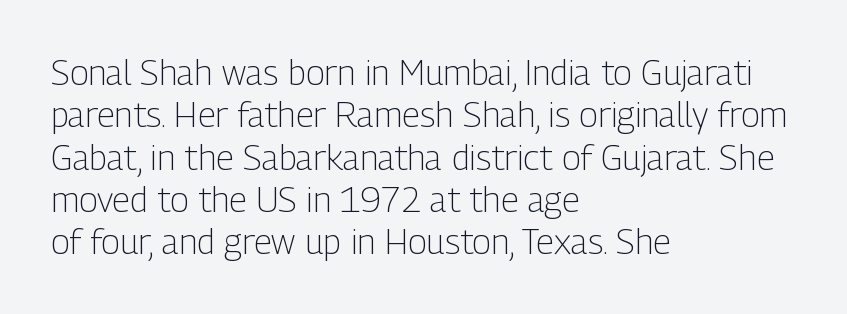
The image shows 35 px light, condensed sans-serif type, upright; set left-aligned, line spacing 1.21x, normal letter spacing, not underlined; low stroke contrast and a medium x-height.
